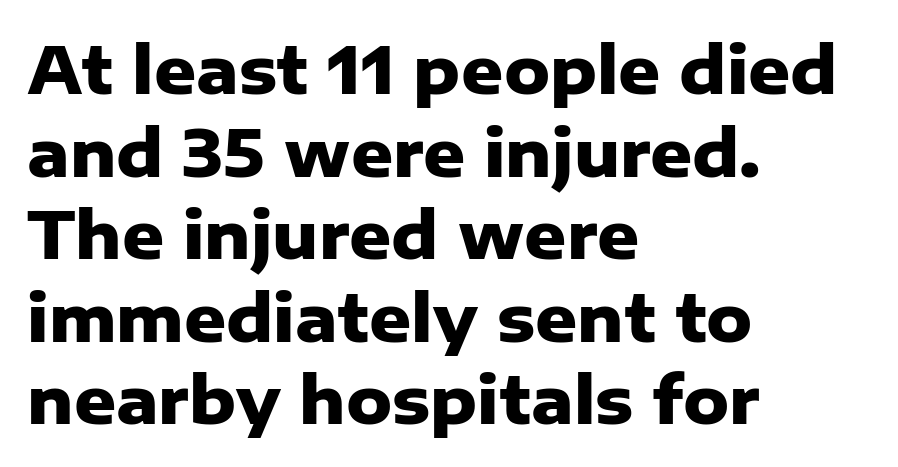
{"serif": "no", "italic": "no", "bold": "yes", "weight": "heavy", "width": "normal", "stroke_contrast": "low", "x_height": "medium", "monospaced": "no", "underline": "no", "align": "left", "line_spacing": "normal", "line_spacing_ratio": 1.27, "letter_spacing": "normal", "letter_spacing_em": 0.0, "glyph_px": 65}
